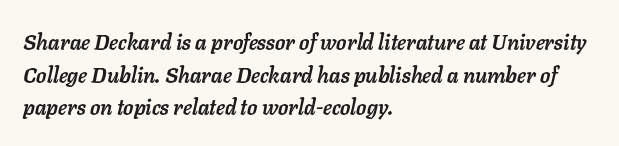
{"italic": "yes", "lean": "right", "slant_degrees": 11, "bold": "yes", "underline": "no", "align": "left", "line_spacing": "normal", "line_spacing_ratio": 1.55, "letter_spacing": "normal", "letter_spacing_em": 0.0, "glyph_px": 21}
